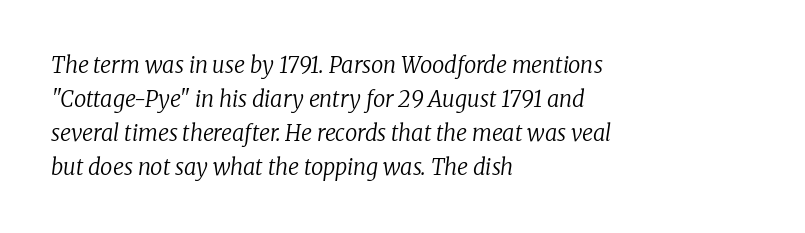
{"italic": "yes", "lean": "right", "slant_degrees": 8, "bold": "no", "underline": "no", "align": "left", "line_spacing": "normal", "line_spacing_ratio": 1.55, "letter_spacing": "normal", "letter_spacing_em": 0.0, "glyph_px": 22}
